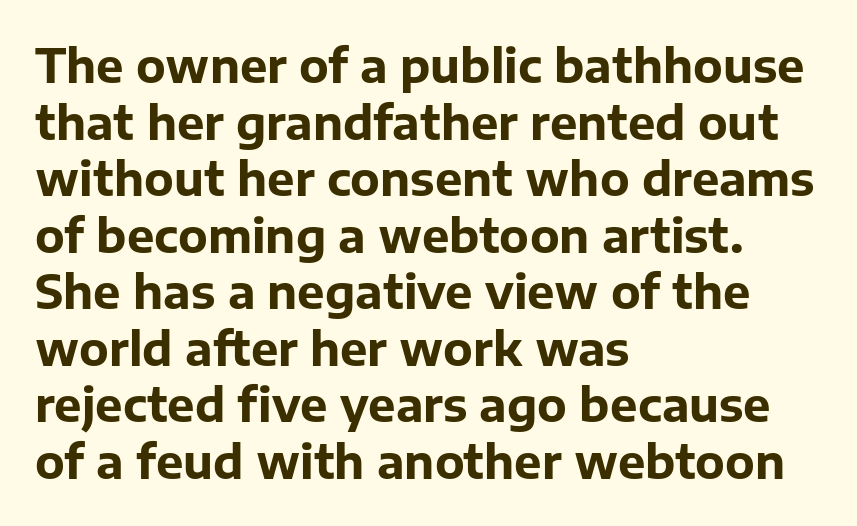
Are there feet on the stems? There aren't — it's a sans. Heft: maximum for text — a bold. The gap between lines stays unmarked. Every character sits straight up, as roman type does. Left-aligned paragraph, ragged on the right.
